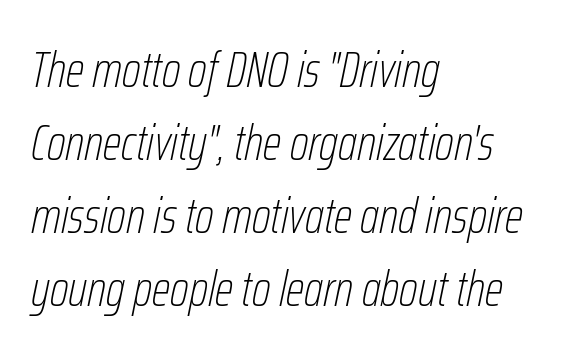
The typeface has the unassuming heft of standard copy or less. This sample is left-justified, so line endings fall wherever the words run out. It's the slanting kind of type. Here the glyphs are tracked normally, forming tight word shapes. Proportional: the letters do not fall into vertical columns. Summary of vertical rhythm: regular, with standard interline spacing.
